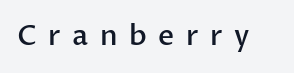
{"serif": "no", "italic": "no", "bold": "semi", "weight": "semibold", "width": "normal", "stroke_contrast": "low", "x_height": "medium", "monospaced": "no", "underline": "no", "letter_spacing": "wide", "letter_spacing_em": 0.41, "glyph_px": 28}
